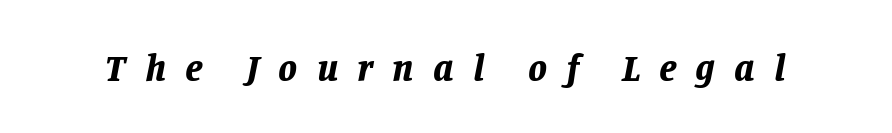
The image shows 38 px bold type, italic (leaning right); set unusually wide letter spacing (+0.5 em), not underlined; low stroke contrast and a large x-height.
